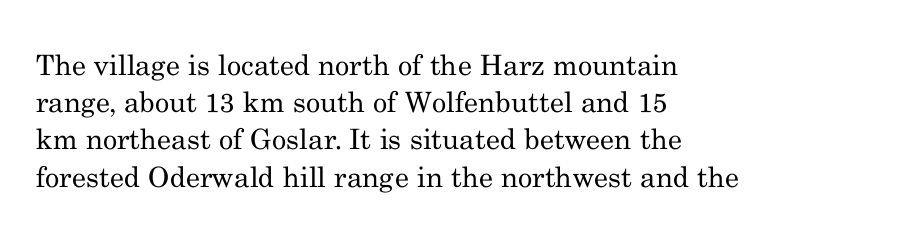
{"serif": "yes", "italic": "no", "bold": "no", "weight": "regular", "width": "normal", "stroke_contrast": "medium", "x_height": "small", "monospaced": "no", "underline": "no", "align": "left", "line_spacing": "normal", "line_spacing_ratio": 1.33, "letter_spacing": "normal", "letter_spacing_em": 0.0, "glyph_px": 28}
